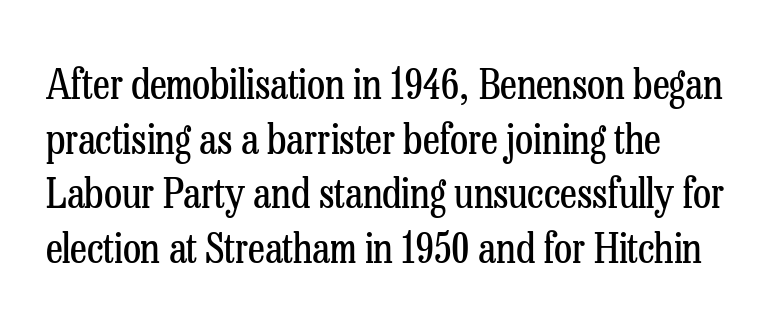
Whoever set this chose a conventional vertical rhythm. No extra ink here — the face is not bold. Each letter keeps its own natural width here, so spacing adapts to shape. Stroke terminals: seriffed. Glyph-to-glyph distance matches everyday printed text.
